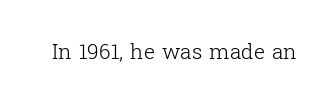
The passage shown is not underscored anywhere. The font's upright variant was chosen for this text. Stems here are at most as thick as an everyday book face. Observe the ordinary spacing: letters are neighbours, not strangers.
